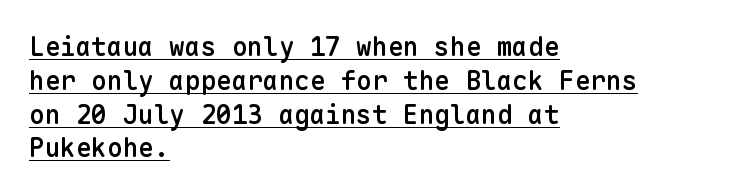
The image shows 26 px text type, upright; set left-aligned, normal line spacing (1.3x), normal letter spacing, underlined.
